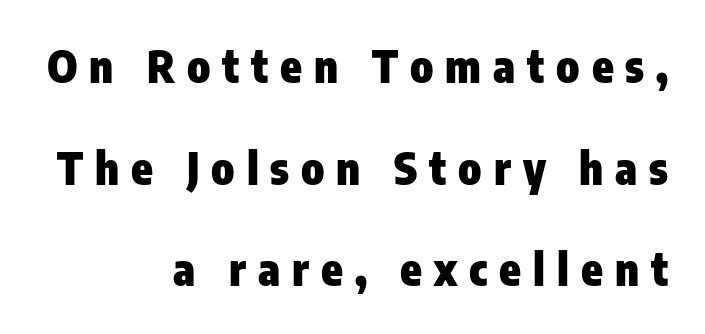
To sum up the face: it is a sans, with no serifs. The rag falls on the left side of this text block. Vertically, the passage feels expansive, rows floating well apart. The lettering stays uniformly vertical, giving the passage a roman look. What weight is shown? A full bold with thick strokes. Clear beneath every line of the passage.
